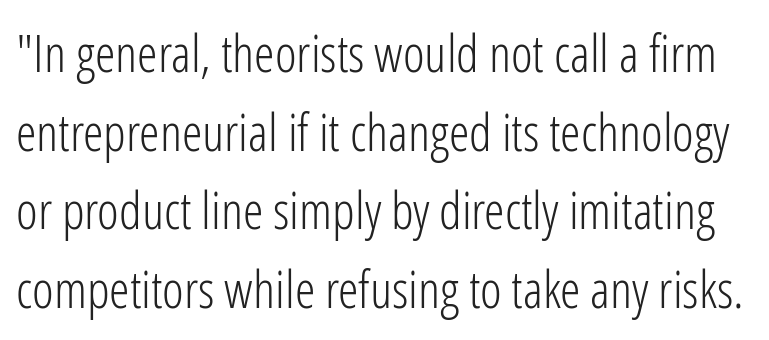
{"serif": "no", "italic": "no", "bold": "no", "weight": "light", "width": "condensed", "stroke_contrast": "low", "x_height": "medium", "monospaced": "no", "underline": "no", "line_spacing": "normal", "line_spacing_ratio": 1.51, "letter_spacing": "normal", "letter_spacing_em": 0.0, "glyph_px": 52}
